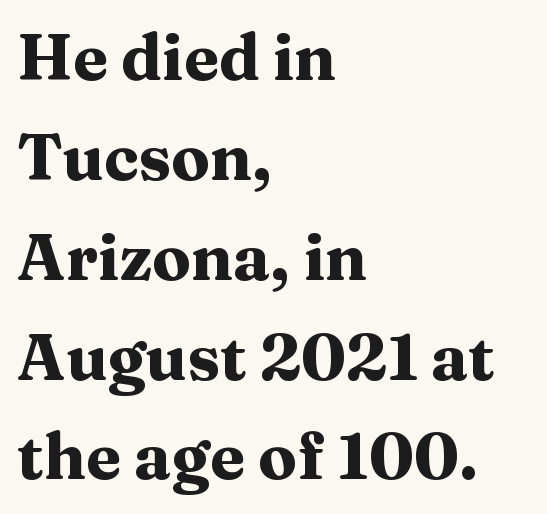
This is roman type, the default non-slanted kind. The rendering uses a bold face; every stroke is thick and dark. The rendering anchors every line to the left-hand side. These lines keep a tight, regular rhythm from letter to letter. Each row of text sits above clean, open space.
